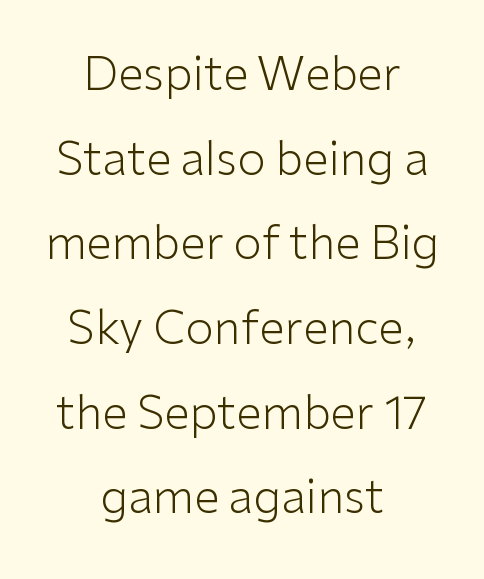
Q: Is the text bold? A: No.
Q: Is the text italic (slanted)? A: No, it is upright.
Q: Is the typeface a serif or a sans-serif typeface? A: Sans-serif.
Q: Is the text underlined? A: No.
Q: How is the paragraph aligned? A: Centered.
Q: Is the spacing between letters normal or unusually wide? A: Normal.
Q: Width (condensed, normal, or wide)? A: Normal.
Q: Stroke contrast? A: Low.
Q: x-height? A: Medium.
Q: Monospaced? A: No.
